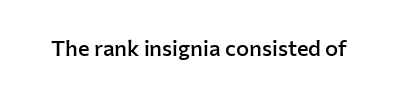
There is no visible air inserted between adjacent glyphs. The characters look somewhat weighty, a semibold short of true bold. Check the space under the baseline: it is left empty. Ascenders rise straight up at ninety degrees.
